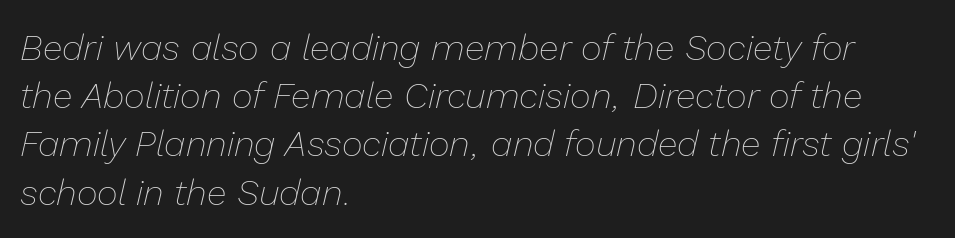
{"italic": "yes", "lean": "right", "slant_degrees": 13, "bold": "no", "weight": "thin", "width": "normal", "stroke_contrast": "low", "x_height": "medium", "monospaced": "no", "underline": "no", "align": "left", "line_spacing": "normal", "line_spacing_ratio": 1.34, "letter_spacing": "normal", "letter_spacing_em": 0.0, "glyph_px": 36}
